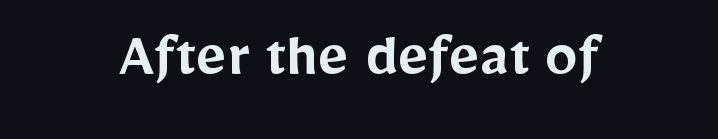
{"serif": "no", "italic": "no", "bold": "semi", "weight": "semibold", "width": "normal", "stroke_contrast": "low", "x_height": "medium", "monospaced": "no", "underline": "no", "align": "center", "letter_spacing": "normal", "letter_spacing_em": 0.0, "glyph_px": 66}
